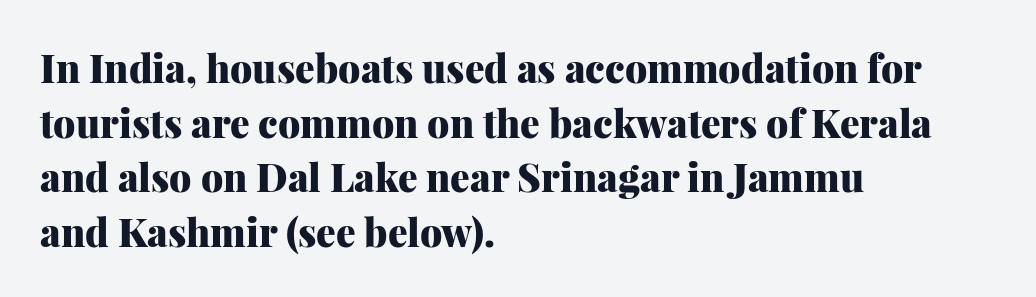
{"serif": "yes", "italic": "no", "bold": "yes", "weight": "heavy", "width": "normal", "stroke_contrast": "medium", "x_height": "medium", "monospaced": "no", "underline": "no", "align": "left", "line_spacing": "normal", "line_spacing_ratio": 1.4, "letter_spacing": "normal", "letter_spacing_em": 0.0, "glyph_px": 39}
